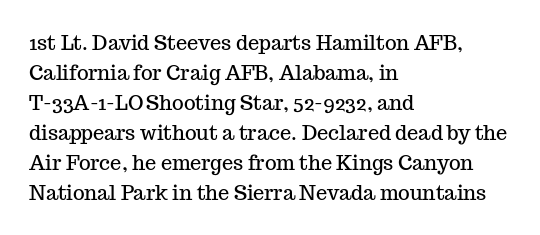
Q: Is the text italic (slanted)? A: No, it is upright.
Q: Is the text underlined? A: No.
Q: How is the paragraph aligned? A: Left-aligned.
Q: Is the spacing between letters normal or unusually wide? A: Normal.
Q: Is the spacing between lines tight, normal or loose? A: Normal.
